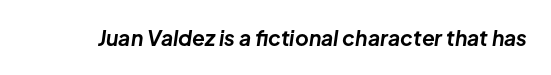
The image shows 21 px bold type, italic (leaning right); set normal letter spacing, not underlined.
